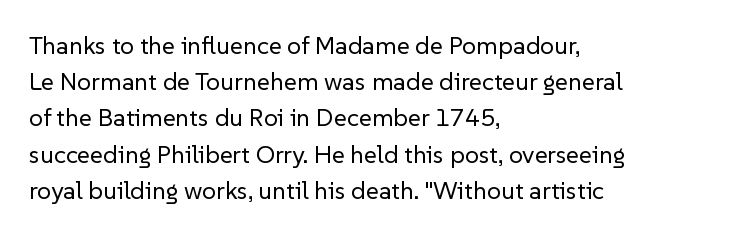
Q: Is the text bold? A: No.
Q: Is the text italic (slanted)? A: No, it is upright.
Q: Is the text underlined? A: No.
Q: How is the paragraph aligned? A: Left-aligned.
Q: Is the spacing between letters normal or unusually wide? A: Normal.
Q: Is the spacing between lines tight, normal or loose? A: Normal.
